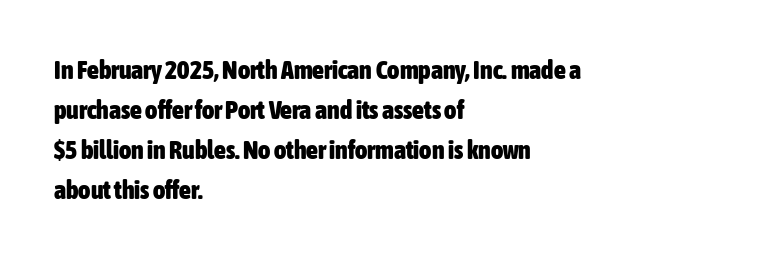
The letterforms sit shoulder to shoulder at normal distance. If you measured baseline to baseline, you'd find a middling distance. The specimen omits any rule beneath the text block's lines. These lines stack with their left ends in a neat column.
